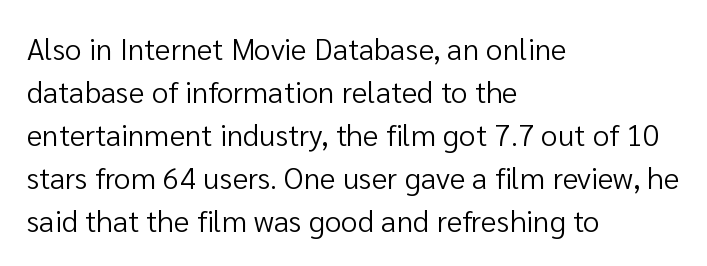
Q: Is the text bold? A: No.
Q: Is the text italic (slanted)? A: No, it is upright.
Q: Is the typeface a serif or a sans-serif typeface? A: Sans-serif.
Q: Is the text underlined? A: No.
Q: How is the paragraph aligned? A: Left-aligned.
Q: Is the spacing between letters normal or unusually wide? A: Normal.
Q: Is the spacing between lines tight, normal or loose? A: Normal.
Q: Width (condensed, normal, or wide)? A: Normal.
Q: Stroke contrast? A: Low.
Q: x-height? A: Medium.
Q: Monospaced? A: No.
